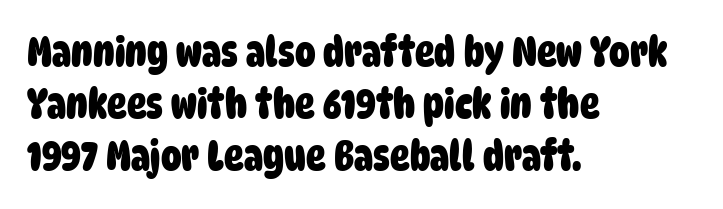
The image shows 41 px heavy, condensed sans-serif type; set left-aligned, normal line spacing (1.27x), normal letter spacing, not underlined; low stroke contrast and a large x-height.
